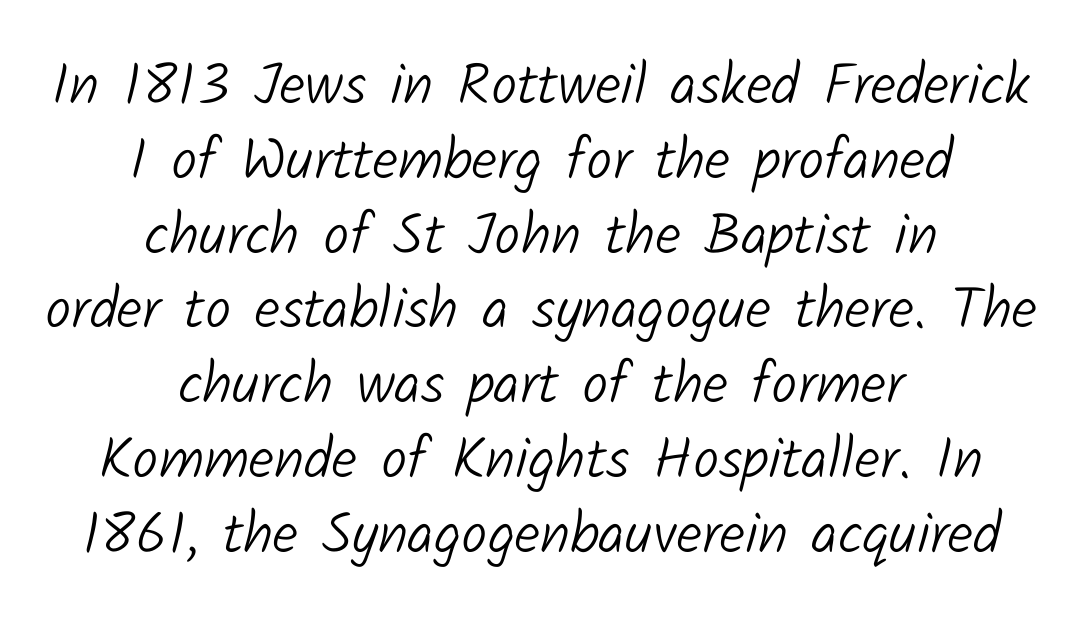
Q: Is the text bold? A: No.
Q: Is the typeface a serif or a sans-serif typeface? A: Sans-serif.
Q: Is the text underlined? A: No.
Q: How is the paragraph aligned? A: Centered.
Q: Is the spacing between letters normal or unusually wide? A: Normal.
Q: Is the spacing between lines tight, normal or loose? A: Normal.
Q: Width (condensed, normal, or wide)? A: Normal.
Q: Stroke contrast? A: Low.
Q: x-height? A: Medium.
Q: Monospaced? A: No.
